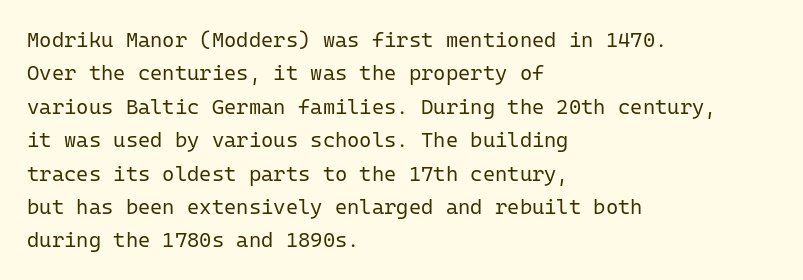
The image shows 21 px text type, upright; set left-aligned, normal line spacing (1.59x), normal letter spacing, not underlined.
